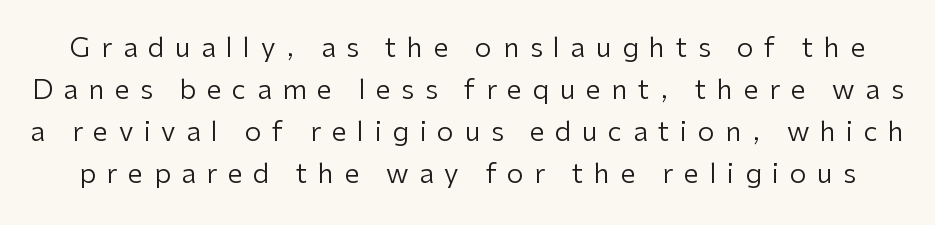
Is the stroke heavy? The answer is a plain regular-or-lighter. Unmarked baselines from the first word to the last. Nope, not italic — everything's standing straight. Regular leading. Observe the wide spacing: letters keep a clear distance from each other.
